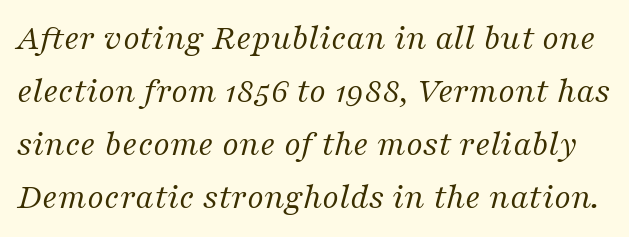
Type without underlining. What stands out about the letter spacing? Nothing — it is the standard amount. The passage shown is typed in a proportional face where columns would drift. Compared with a typical body face, this is equally light or lighter still. Check where the strokes stop: tiny serifs finish them off.
